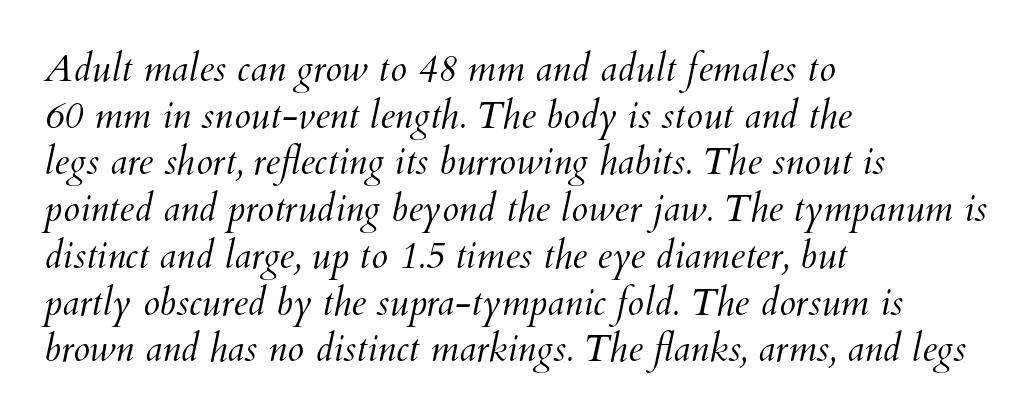
Q: Is the text bold? A: No.
Q: Is the text underlined? A: No.
Q: How is the paragraph aligned? A: Left-aligned.
Q: Is the spacing between letters normal or unusually wide? A: Normal.
Q: Width (condensed, normal, or wide)? A: Normal.
Q: Stroke contrast? A: Medium.
Q: x-height? A: Small.
Q: Monospaced? A: No.
